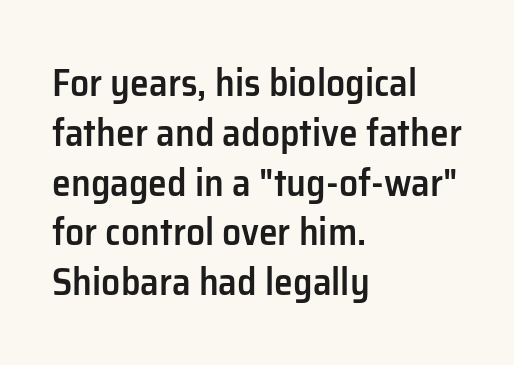
Do the letters lean? They stand straight. Moderately thickened strokes mark this as semibold type. This is sans-serif lettering, the kind often seen on screens and signage. The paragraph shown leans on its left margin. Here the designer chose a conventional face with non-uniform glyph widths. This block has exactly the height ordinary leading produces.
